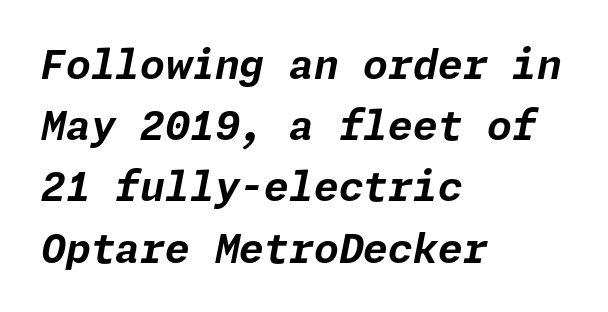
The image shows 40 px bold type, italic (leaning right); set left-aligned, normal line spacing (1.53x), normal letter spacing, not underlined; low stroke contrast and a medium x-height.
